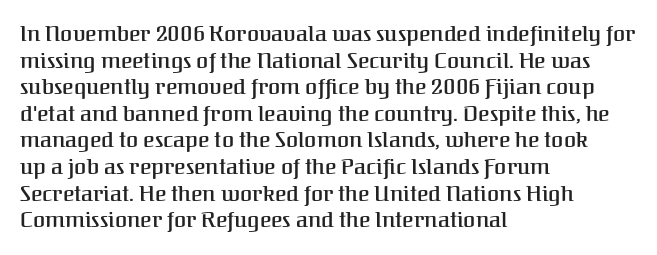
A student would call this left alignment; a typographer would say flush left, rag right. Nobody touched the tracking dial on this one. Tall strokes in this sample are plumb rather than angled. Descenders are the only things crossing below the line.
